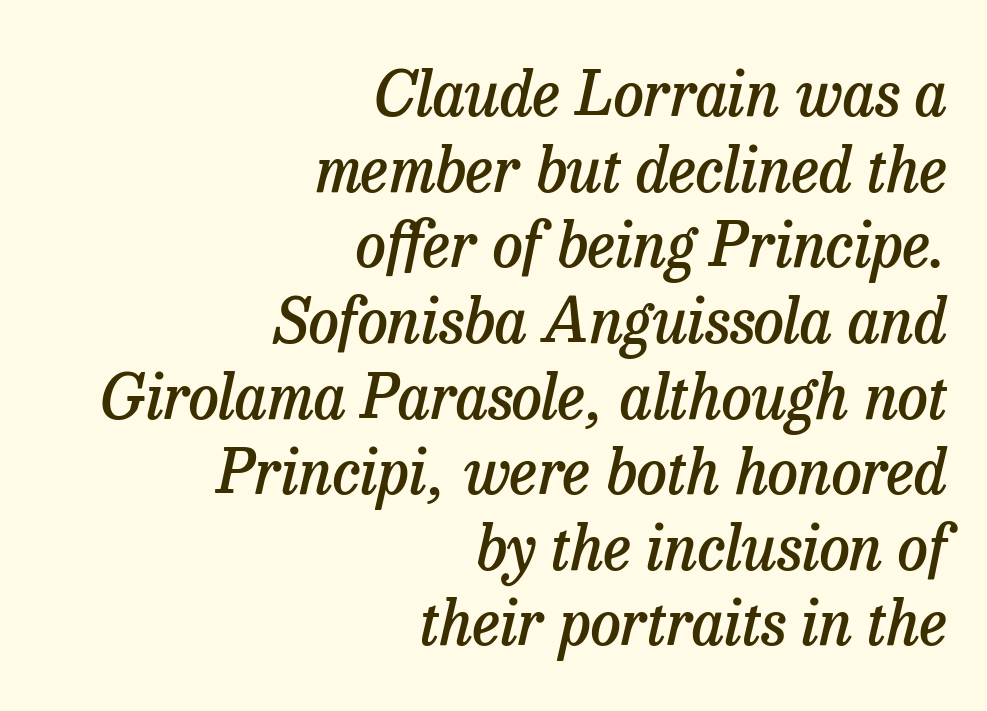
The image shows 61 px semibold serif type, italic (leaning right); set right-aligned, line spacing 1.24x, normal letter spacing, not underlined; low stroke contrast and a medium x-height.
